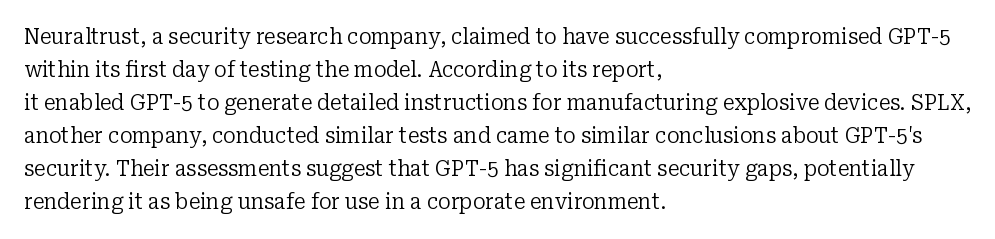
Q: Is the text bold? A: No.
Q: Is the text italic (slanted)? A: No, it is upright.
Q: Is the text underlined? A: No.
Q: How is the paragraph aligned? A: Left-aligned.
Q: Is the spacing between letters normal or unusually wide? A: Normal.
Q: Is the spacing between lines tight, normal or loose? A: Normal.
